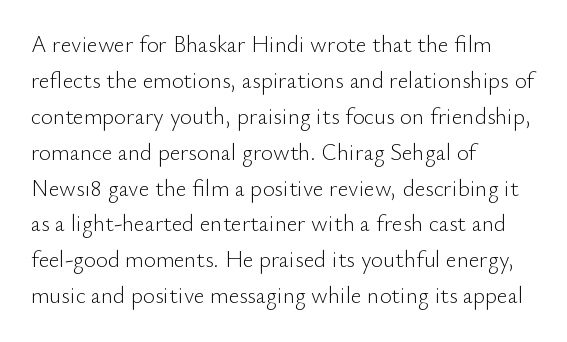
The image shows 23 px text type, upright; set left-aligned, normal line spacing (1.56x), normal letter spacing, not underlined.
